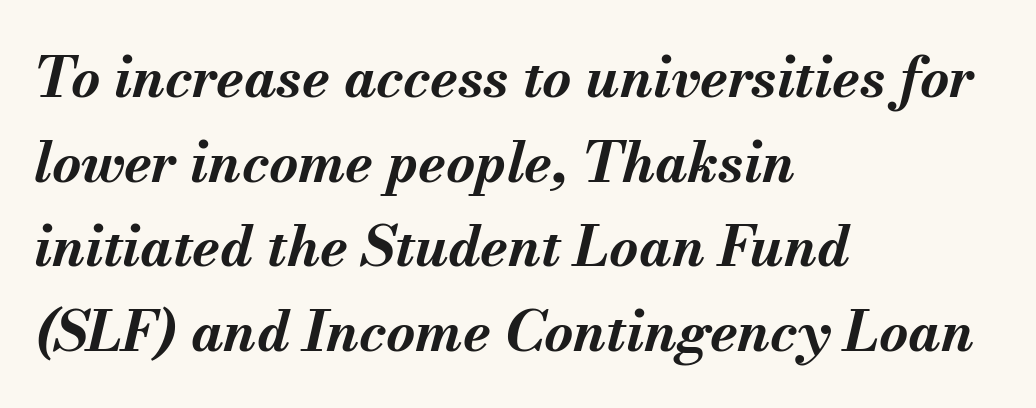
Default kerning and tracking; the words read as compact shapes. A bare baseline throughout the passage. These lines are set flush left with a ragged right edge. Is this a fixed-width face? No — the glyphs have proportional, varying widths. The rendering uses a moderate line-height, typical for paragraphs. The glyphs have the mass of a bold cut.
